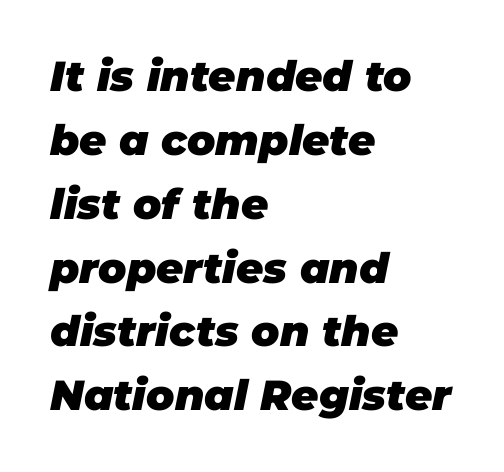
The image shows 42 px heavy type, italic (leaning right); set left-aligned, normal line spacing (1.52x), normal letter spacing, not underlined; low stroke contrast and a large x-height.
